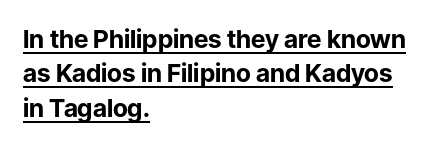
{"italic": "no", "bold": "yes", "underline": "yes", "align": "left", "line_spacing": "normal", "line_spacing_ratio": 1.38, "letter_spacing": "normal", "letter_spacing_em": 0.0, "glyph_px": 25}
